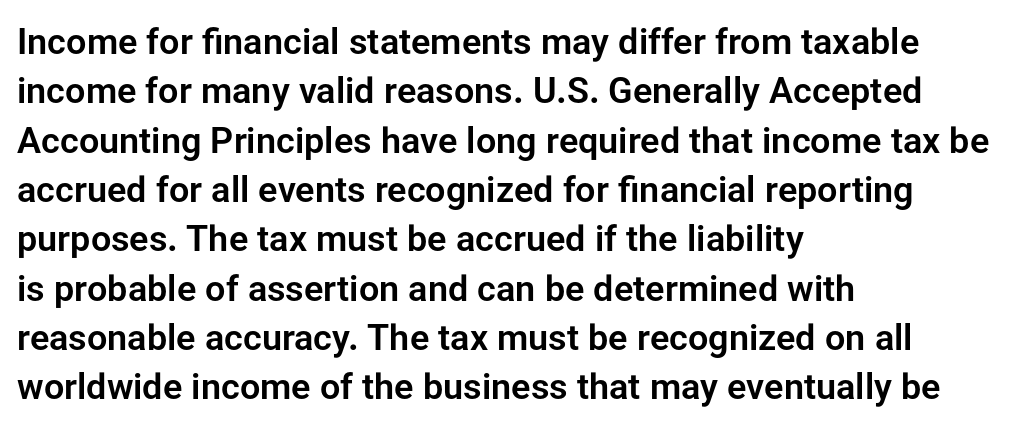
{"serif": "no", "italic": "no", "width": "normal", "stroke_contrast": "low", "x_height": "medium", "monospaced": "no", "underline": "no", "align": "left", "line_spacing": "normal", "line_spacing_ratio": 1.37, "letter_spacing": "normal", "letter_spacing_em": 0.0, "glyph_px": 36}
